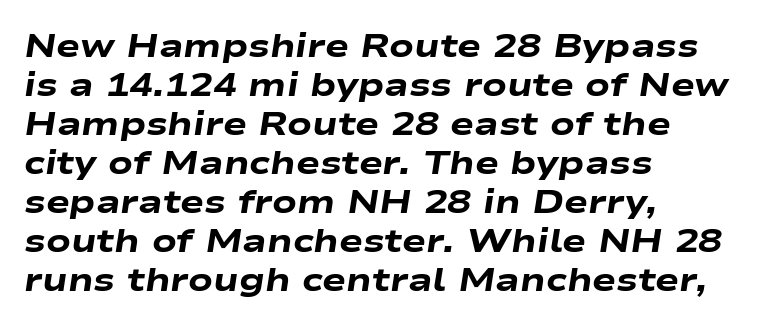
{"italic": "yes", "lean": "right", "slant_degrees": 9, "bold": "yes", "weight": "heavy", "width": "wide", "stroke_contrast": "low", "x_height": "medium", "monospaced": "no", "underline": "no", "align": "left", "line_spacing_ratio": 1.22, "letter_spacing": "normal", "letter_spacing_em": 0.0, "glyph_px": 32}
